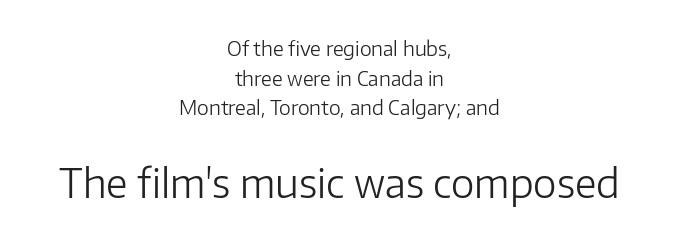
The image shows 40 px light sans-serif type, upright; set centered, normal line spacing (1.48x), normal letter spacing, not underlined; the second (bottom) block is 2.0x larger; low stroke contrast and a medium x-height.
